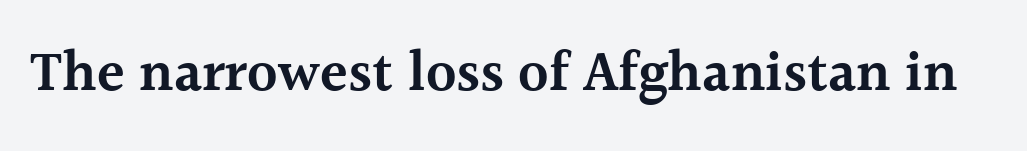
Note the varied advance widths — an 'i' is clearly narrower than an 'm'. Small tapered or slab feet sit at the stroke ends, so this counts as serif. Check under the words: just untouched page. The font's upright variant was chosen for this text. Each glyph is drawn with semibold strokes, heavier than normal yet not fully bold. Between one letter and the next there's only the usual sliver of space.
